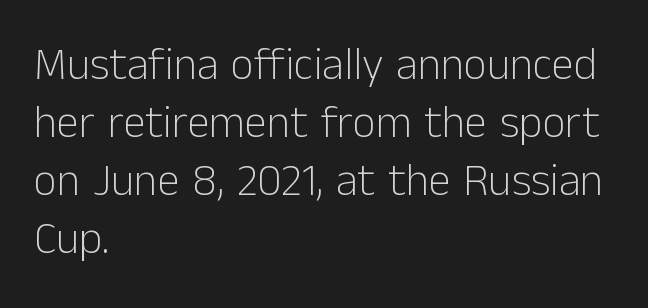
{"serif": "no", "italic": "no", "bold": "no", "weight": "light", "width": "normal", "stroke_contrast": "low", "x_height": "medium", "monospaced": "no", "underline": "no", "align": "left", "line_spacing": "normal", "line_spacing_ratio": 1.29, "letter_spacing": "normal", "letter_spacing_em": 0.0, "glyph_px": 45}
